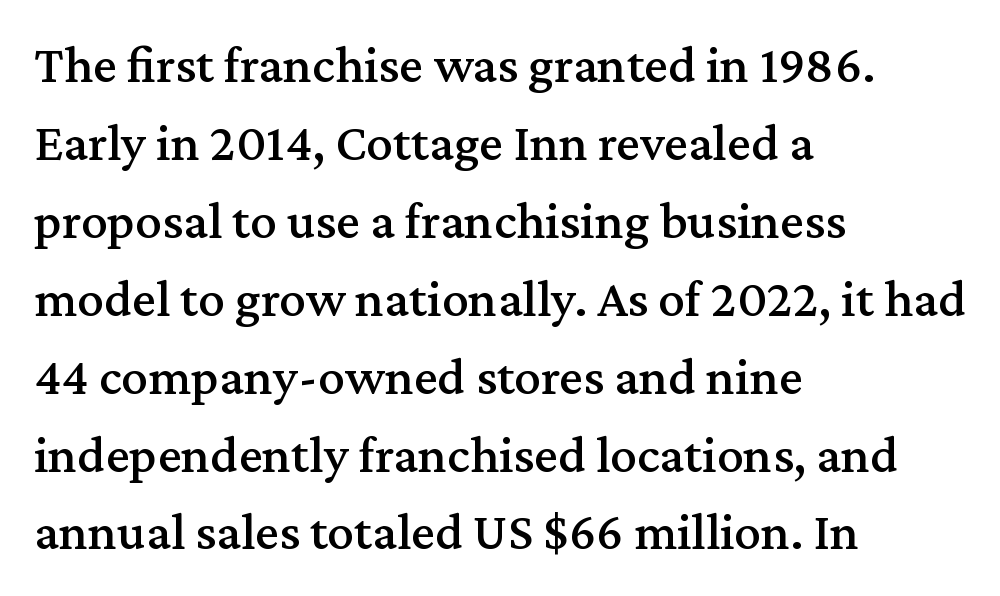
{"serif": "yes", "italic": "no", "width": "normal", "stroke_contrast": "medium", "x_height": "medium", "monospaced": "no", "underline": "no", "align": "left", "line_spacing": "normal", "line_spacing_ratio": 1.47, "letter_spacing": "normal", "letter_spacing_em": 0.0, "glyph_px": 53}
